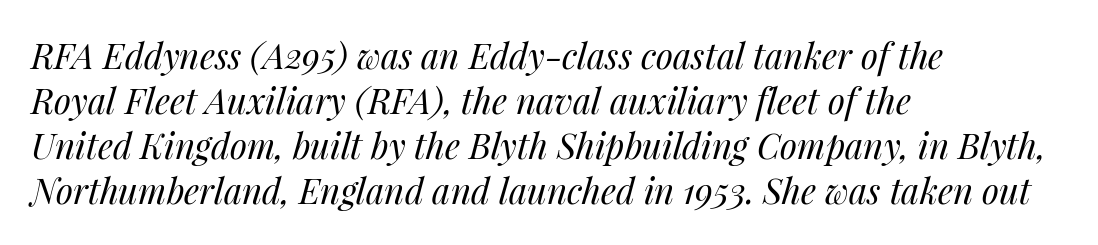
The image shows 35 px regular-weight type, italic (leaning right); set left-aligned, normal line spacing (1.29x), normal letter spacing, not underlined; medium stroke contrast and a medium x-height.
